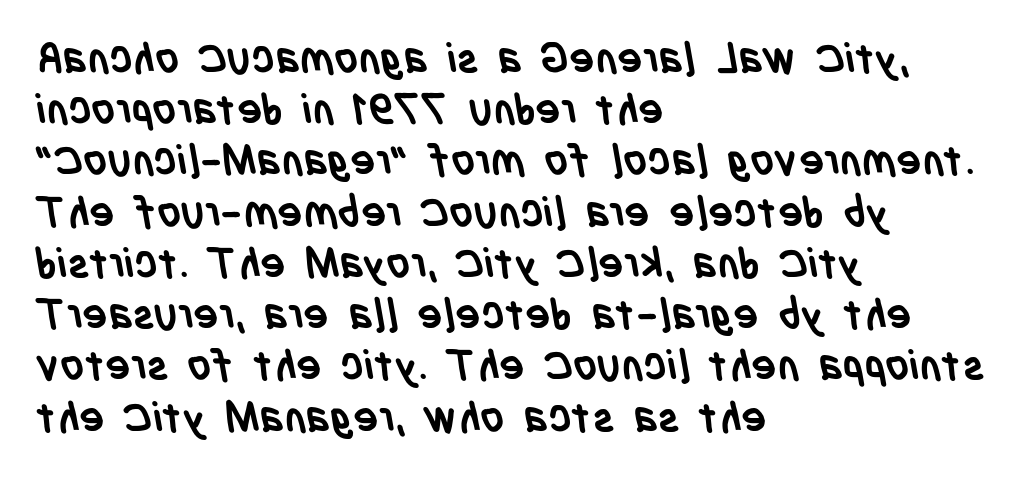
{"serif": "no", "bold": "yes", "weight": "semibold", "width": "condensed", "stroke_contrast": "low", "x_height": "large", "monospaced": "no", "underline": "no", "align": "left", "line_spacing_ratio": 1.22, "letter_spacing": "normal", "letter_spacing_em": 0.0, "glyph_px": 42}
